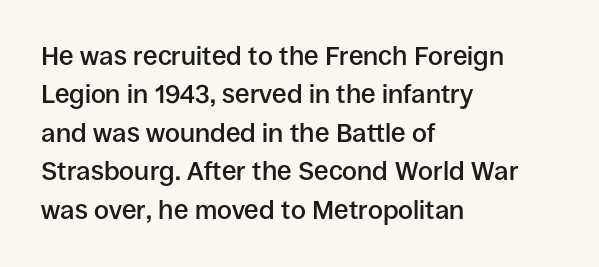
The lines are quadded left. Short note: letters normally spaced. Just letters on the line, the space beneath them empty. Look at the stroke-to-counter ratio: somewhat heavy, a semibold. Regular leading.
